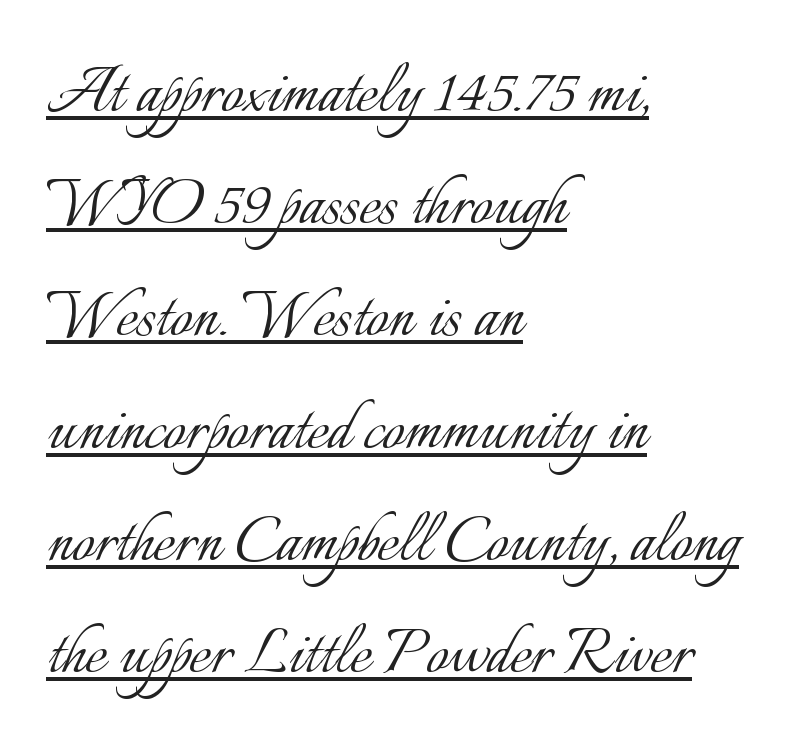
The image shows 79 px light type; set left-aligned, normal line spacing (1.42x), normal letter spacing, underlined; low stroke contrast and a small x-height.
